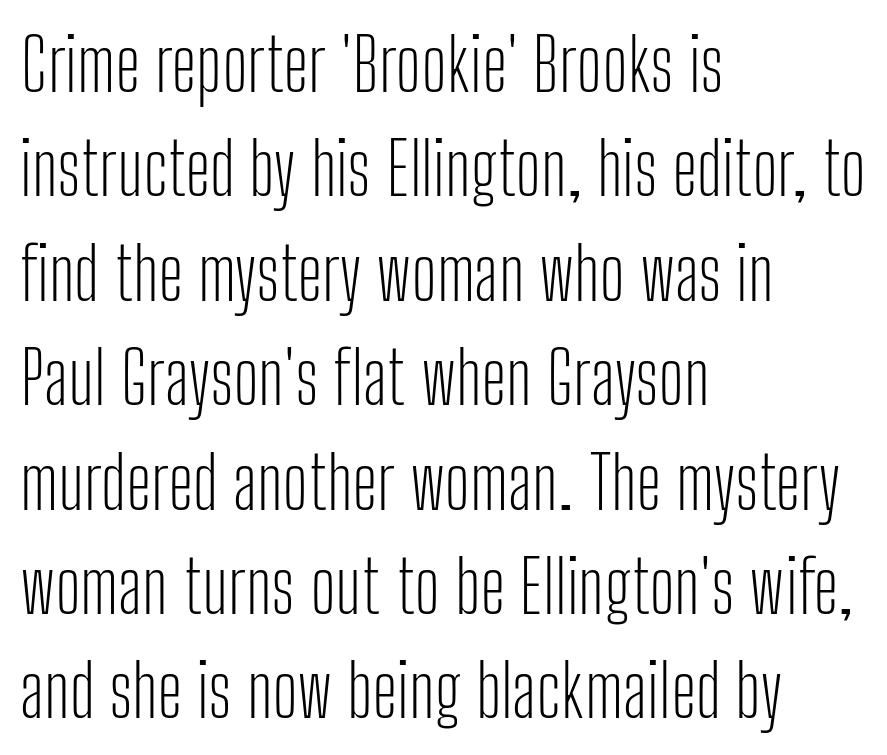
The image shows 73 px light, condensed sans-serif type, upright; set left-aligned, normal line spacing (1.43x), normal letter spacing, not underlined; low stroke contrast and a medium x-height.
